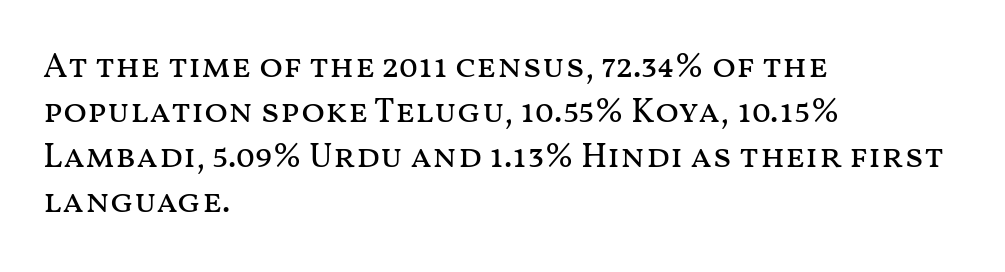
The image shows 35 px regular-weight, wide type, upright; set left-aligned, normal line spacing (1.29x), normal letter spacing, not underlined; medium stroke contrast and a medium x-height.
